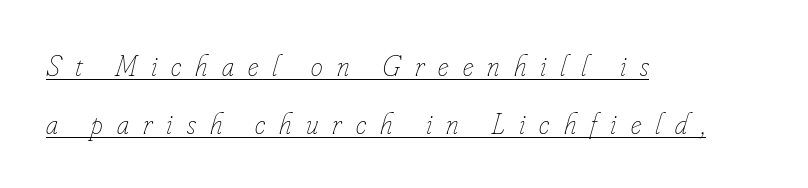
The image shows 30 px thin, condensed type, italic (leaning right); set left-aligned, loose line spacing (1.92x), unusually wide letter spacing (+0.47 em), underlined; low stroke contrast and a small x-height.
